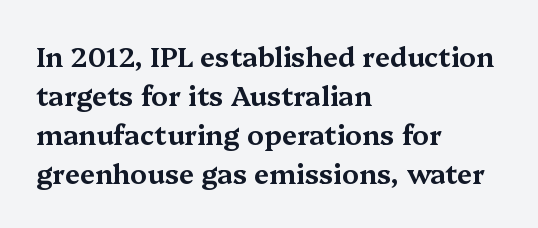
Evenly set lines give the paragraph a standard silhouette. What stands out about the letter spacing? Nothing — it is the standard amount. Glance below the letters and you will spot only blank space. The compositor pushed each line to the left boundary. The axis of the letterforms is exactly vertical.
